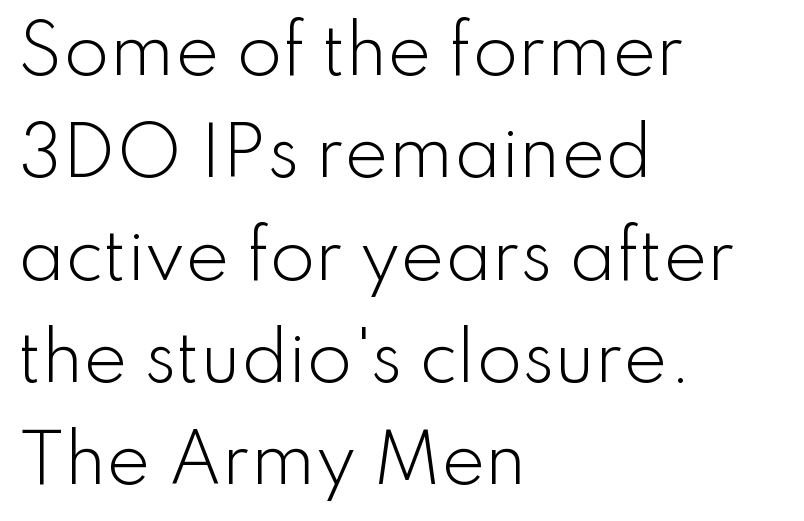
{"serif": "no", "italic": "no", "bold": "no", "weight": "light", "width": "normal", "stroke_contrast": "low", "x_height": "small", "monospaced": "no", "underline": "no", "align": "left", "line_spacing": "normal", "line_spacing_ratio": 1.55, "letter_spacing": "normal", "letter_spacing_em": 0.0, "glyph_px": 66}
